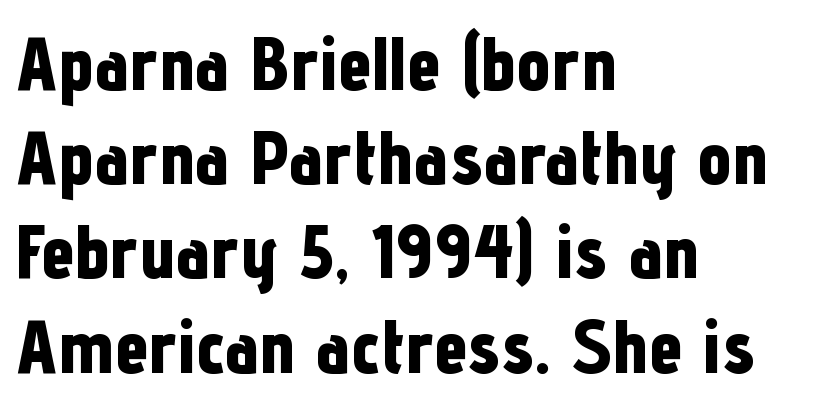
{"serif": "no", "italic": "no", "bold": "yes", "weight": "bold", "width": "condensed", "stroke_contrast": "low", "x_height": "medium", "monospaced": "no", "underline": "no", "align": "left", "line_spacing_ratio": 1.24, "letter_spacing": "normal", "letter_spacing_em": 0.0, "glyph_px": 76}
